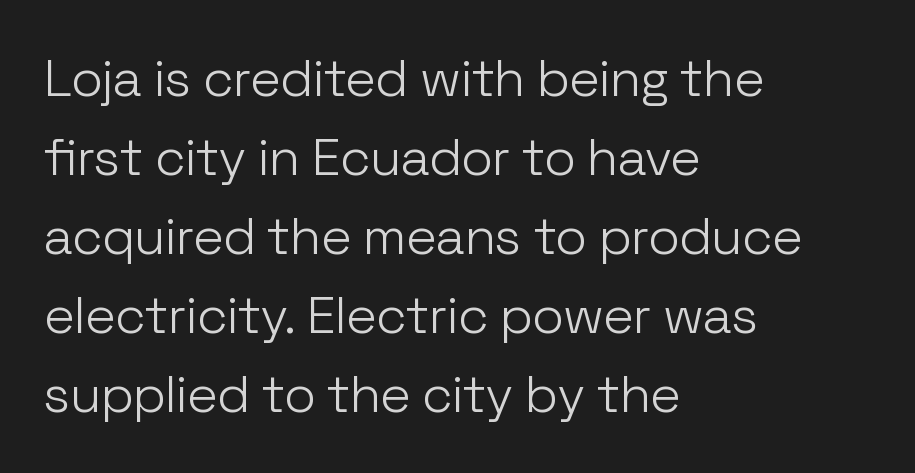
The image shows 52 px light sans-serif type, upright; set left-aligned, normal line spacing (1.52x), normal letter spacing, not underlined; low stroke contrast and a medium x-height.
